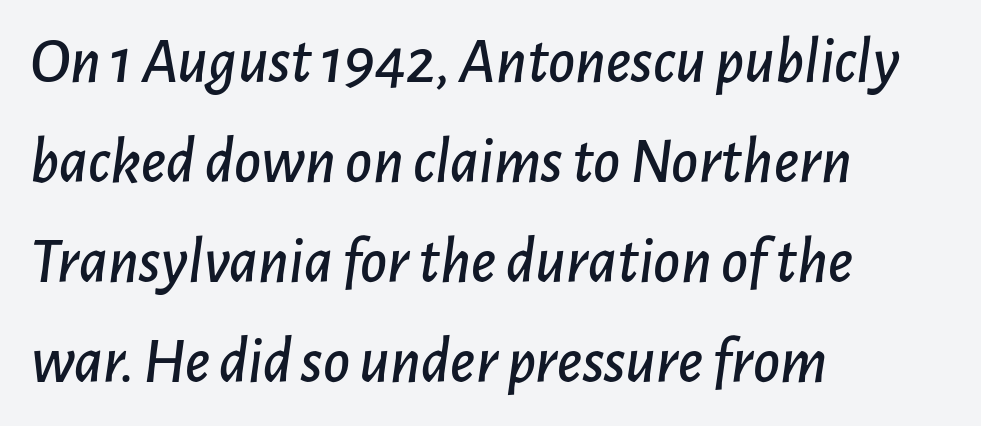
{"italic": "yes", "lean": "right", "slant_degrees": 7, "width": "normal", "stroke_contrast": "low", "x_height": "medium", "monospaced": "no", "underline": "no", "align": "left", "line_spacing": "normal", "line_spacing_ratio": 1.54, "letter_spacing": "normal", "letter_spacing_em": 0.0, "glyph_px": 65}
